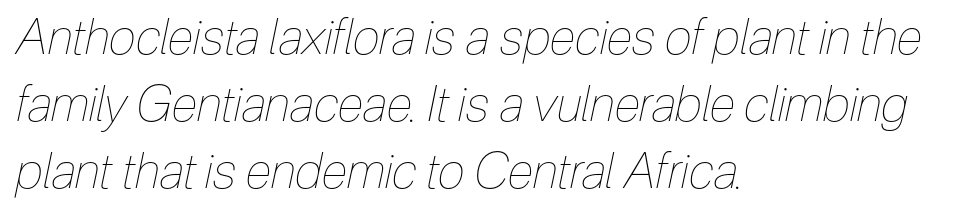
Q: Is the text bold? A: No.
Q: Is the text italic (slanted)? A: Yes, it leans right by about 12 degrees.
Q: Is the text underlined? A: No.
Q: How is the paragraph aligned? A: Left-aligned.
Q: Is the spacing between letters normal or unusually wide? A: Normal.
Q: Is the spacing between lines tight, normal or loose? A: Normal.
Q: Width (condensed, normal, or wide)? A: Condensed.
Q: Stroke contrast? A: Low.
Q: x-height? A: Medium.
Q: Monospaced? A: No.
